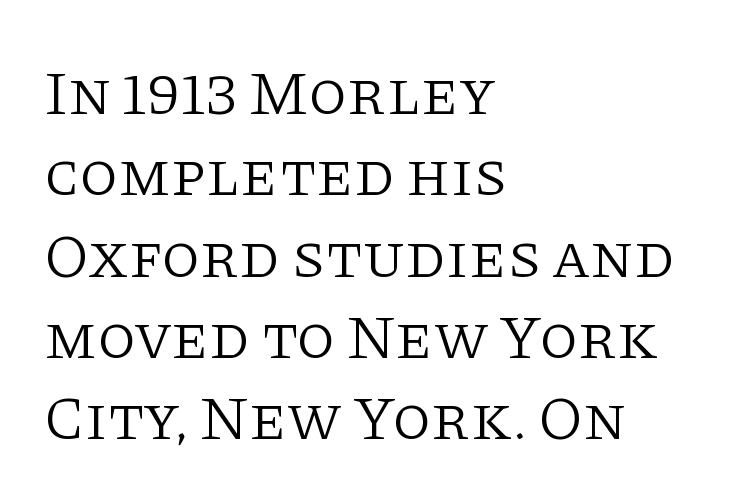
Q: Is the text bold? A: No.
Q: Is the text italic (slanted)? A: No, it is upright.
Q: Is the typeface a serif or a sans-serif typeface? A: Serif.
Q: Is the text underlined? A: No.
Q: How is the paragraph aligned? A: Left-aligned.
Q: Is the spacing between letters normal or unusually wide? A: Normal.
Q: Is the spacing between lines tight, normal or loose? A: Normal.
Q: Width (condensed, normal, or wide)? A: Normal.
Q: Stroke contrast? A: Low.
Q: x-height? A: Large.
Q: Monospaced? A: No.
